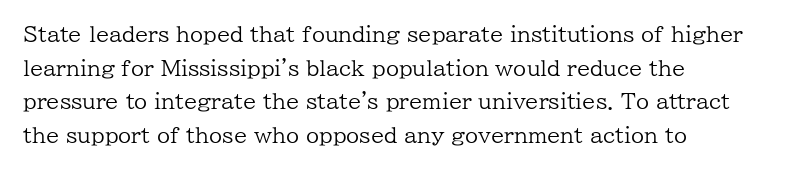
The image shows 21 px text type, upright; set left-aligned, normal line spacing (1.6x), normal letter spacing, not underlined.
